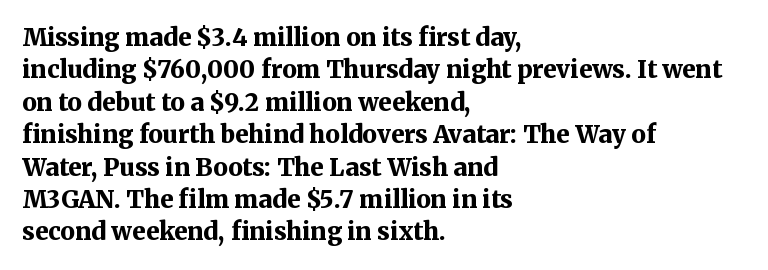
Whoever set this chose a conventional vertical rhythm. Emphasis by weight is at full strength: bold. The setting favours the left margin, as ordinary paragraphs usually do. Glance below the letters and you will spot only blank space. Rendered with straight, roman letterforms.
